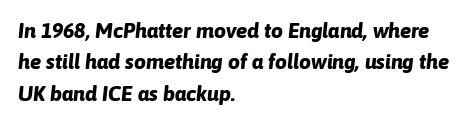
The image shows 21 px bold type, italic (leaning right); set left-aligned, normal line spacing (1.5x), normal letter spacing, not underlined.
